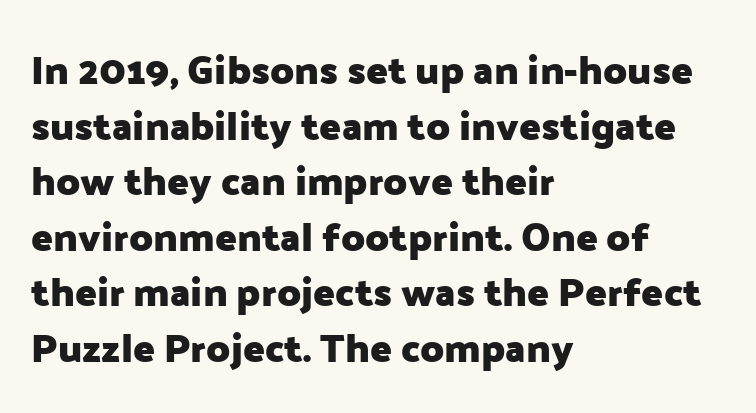
Baseline-to-baseline distance is the conventional proportion of letter height. The gaps between neighbouring characters are ordinary and unremarkable. This rendering uses left alignment, leaving the right contour irregular. Each glyph is drawn with heavy, bold strokes. Type without underlining. Is this a fixed-width face? No — the glyphs have proportional, varying widths.
